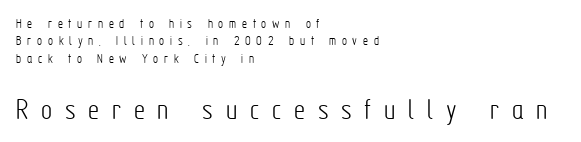
Q: Is the text bold? A: No.
Q: Is the text italic (slanted)? A: No, it is upright.
Q: Is the typeface a serif or a sans-serif typeface? A: Sans-serif.
Q: Is the text underlined? A: No.
Q: How is the paragraph aligned? A: Left-aligned.
Q: Is the spacing between letters normal or unusually wide? A: Unusually wide.
Q: Is the spacing between lines tight, normal or loose? A: Normal.
Q: Which block of text is set in a larger size, the first (top) or the second (bottom)? A: The second (bottom) one.
Q: Width (condensed, normal, or wide)? A: Condensed.
Q: Stroke contrast? A: Low.
Q: x-height? A: Medium.
Q: Monospaced? A: No.
